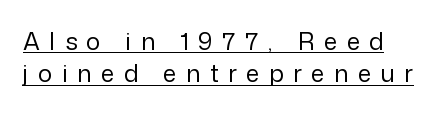
Q: Is the text bold? A: No.
Q: Is the text italic (slanted)? A: No, it is upright.
Q: Is the text underlined? A: Yes.
Q: Is the spacing between letters normal or unusually wide? A: Unusually wide.
Q: Is the spacing between lines tight, normal or loose? A: Normal.
